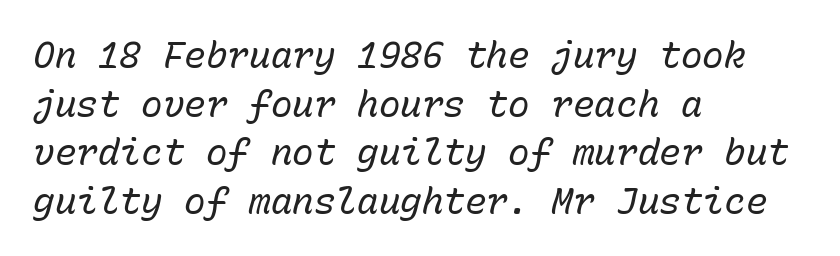
Looks like terminal output: every glyph gets an equal slot. Is the letter spacing exaggerated? No — it looks like the ordinary default. You can tell it's italic because the verticals aren't actually vertical. Anything drawn beneath the words? Only blank space.
